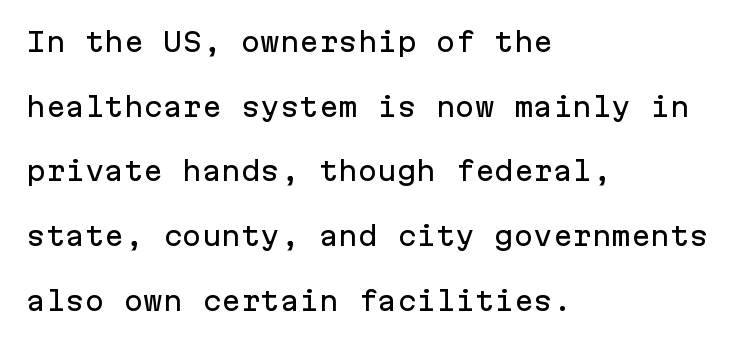
{"italic": "no", "underline": "no", "align": "left", "line_spacing": "loose", "line_spacing_ratio": 2.49, "letter_spacing": "normal", "letter_spacing_em": 0.0, "glyph_px": 26}
